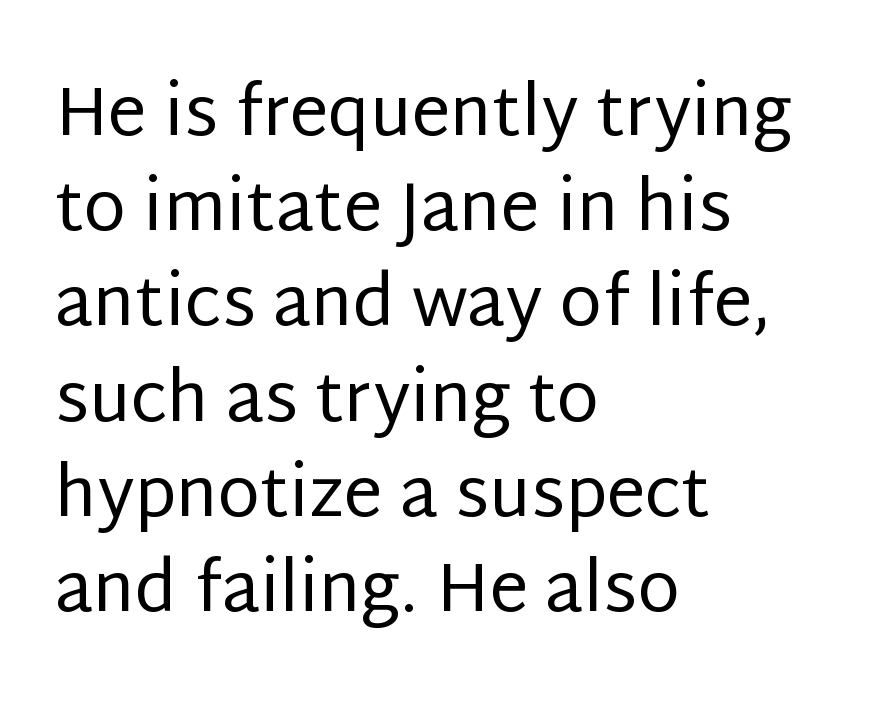
Between one letter and the next there's only the usual sliver of space. This rendering employs a face without finishing strokes, i.e., a sans-serif. This sample has the flowing, uneven cadence of proportional lettering. Anything drawn beneath the words? Only blank space. Is the type heavy? It reads as light-to-regular instead. Characters remain perfectly vertical along every line.
